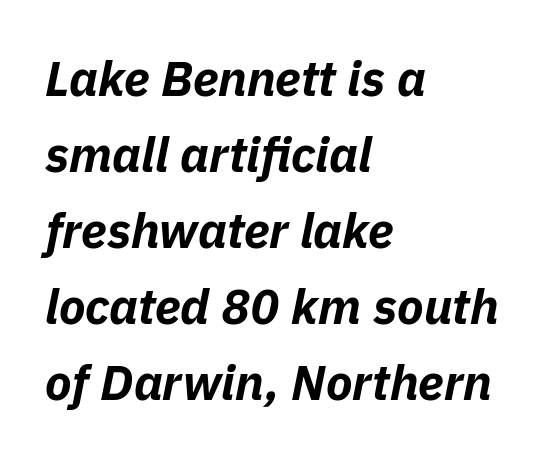
Here the glyphs are tracked normally, forming tight word shapes. Leftover space on each line is placed entirely after the last word. Baseline-to-baseline distance is the conventional proportion of letter height. Just letters on the line, the space beneath them empty. These lines are rendered in a variable-pitch font. These words are printed bold, with thick strokes throughout.
